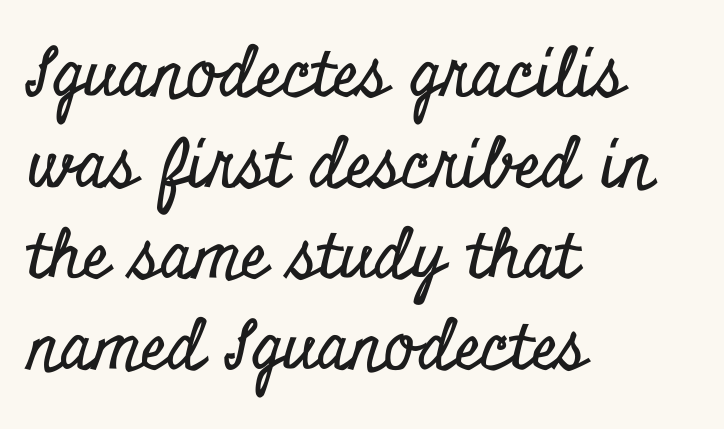
Q: Is the text italic (slanted)? A: Yes.
Q: Is the typeface a serif or a sans-serif typeface? A: Serif.
Q: Is the text underlined? A: No.
Q: How is the paragraph aligned? A: Left-aligned.
Q: Is the spacing between letters normal or unusually wide? A: Normal.
Q: Is the spacing between lines tight, normal or loose? A: Normal.
Q: Width (condensed, normal, or wide)? A: Condensed.
Q: Stroke contrast? A: Low.
Q: x-height? A: Small.
Q: Monospaced? A: No.
